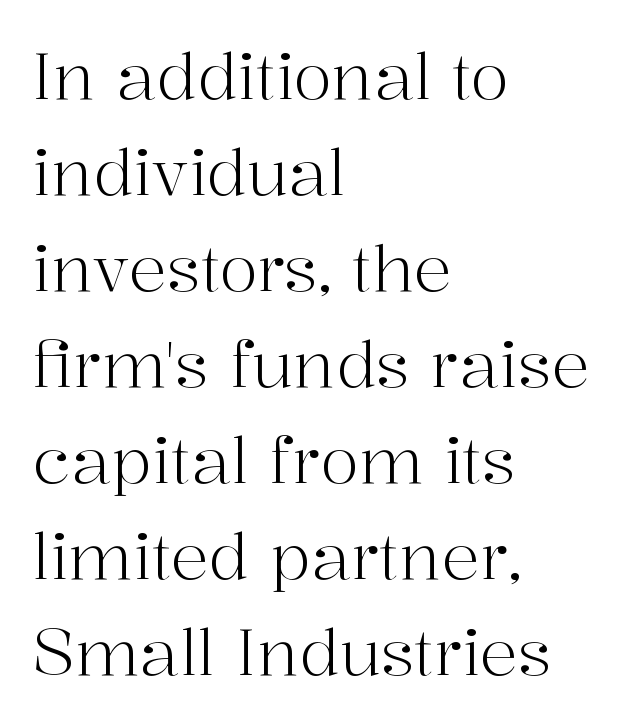
Proportional: the letters do not fall into vertical columns. Caption: face not bold, strokes unweighted. Posture: upright roman. Unmarked baselines from the first word to the last. Each new line begins a customary step beneath the previous one.
